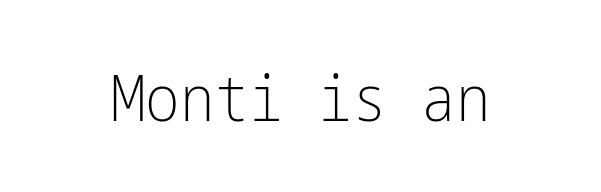
Designer's note — italics off, roman on. Think standard paragraph weight, or any step lighter than that. Nobody touched the tracking dial on this one. A bare baseline throughout the passage. Serifs: no, the terminals of the letterforms are clean.
